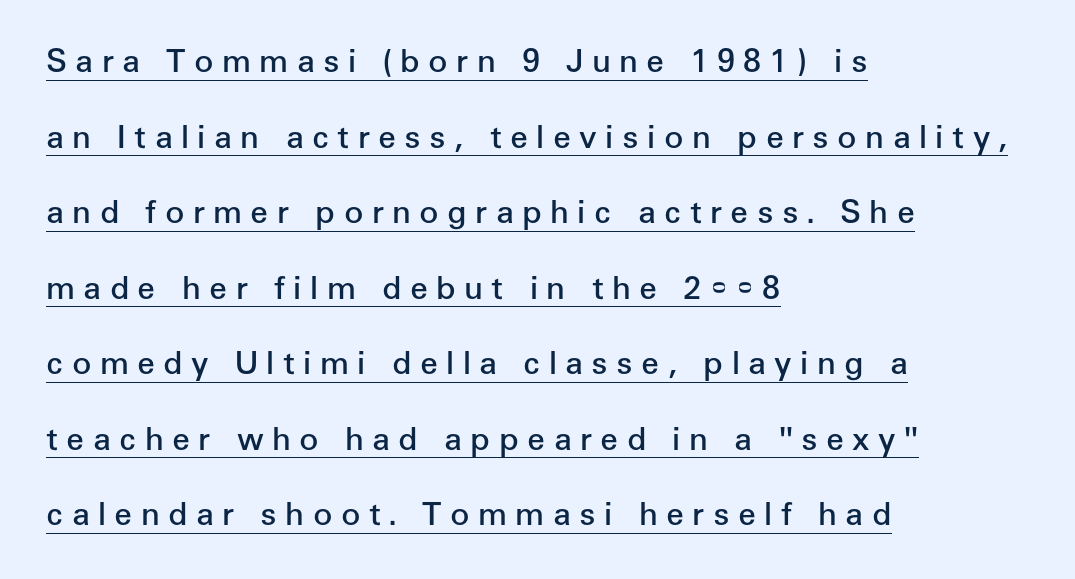
The image shows 32 px semibold sans-serif type, upright; set left-aligned, loose line spacing (2.36x), unusually wide letter spacing (+0.26 em), underlined; low stroke contrast and a medium x-height.
